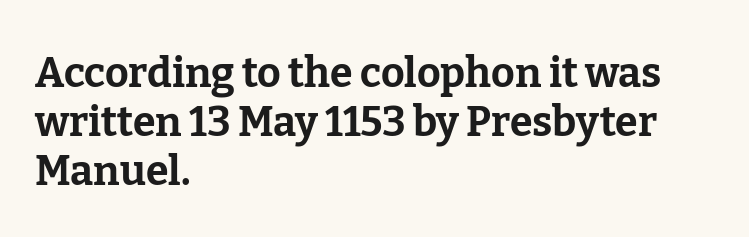
Every row of glyphs begins at an identical x-position on the left. What kind of face is this? One with serifs. Italic: no, the glyphs are upright roman. Clear beneath every line of the passage. You could not count columns in this text — the font is proportionally spaced.
